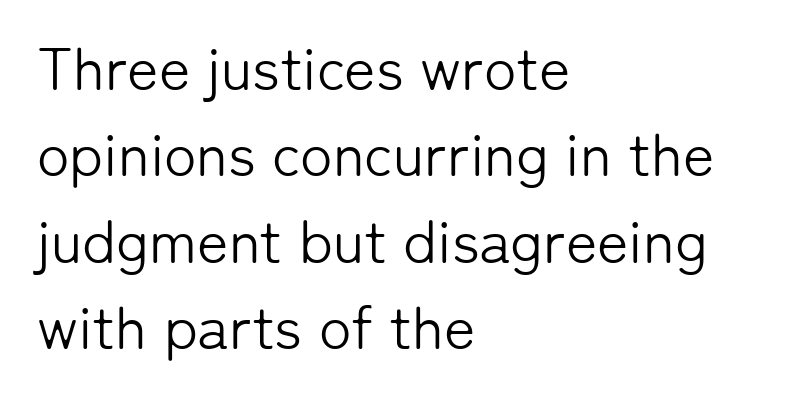
{"serif": "no", "italic": "no", "bold": "no", "weight": "light", "width": "normal", "stroke_contrast": "low", "x_height": "medium", "monospaced": "no", "underline": "no", "align": "left", "line_spacing": "normal", "line_spacing_ratio": 1.44, "letter_spacing": "normal", "letter_spacing_em": 0.0, "glyph_px": 60}
